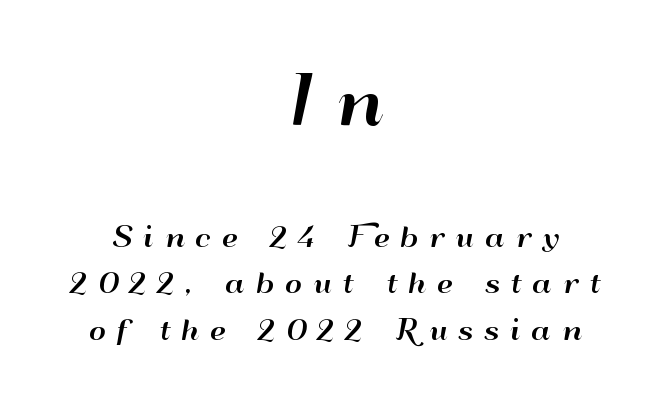
Display-style spreading of the glyphs; the letterfit is very open. In this sample the first text group is rendered at the bigger scale. One-word summary of the alignment: center. Descender tails drop into unmarked territory. Classification — sans serif.
